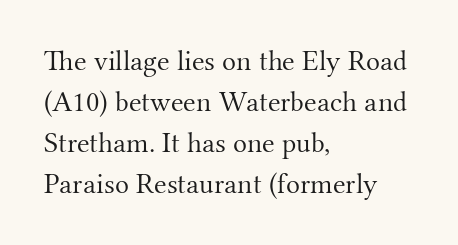
The image shows 29 px light serif type, upright; set left-aligned, normal line spacing (1.41x), normal letter spacing, not underlined; medium stroke contrast and a small x-height.
